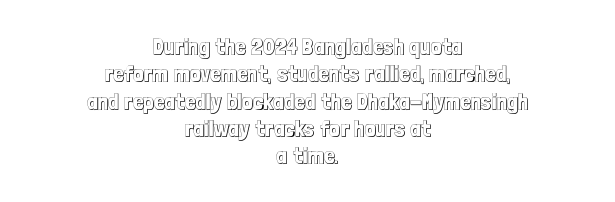
The image shows 23 px text type, upright; set centered, line spacing 1.19x, normal letter spacing, not underlined.
